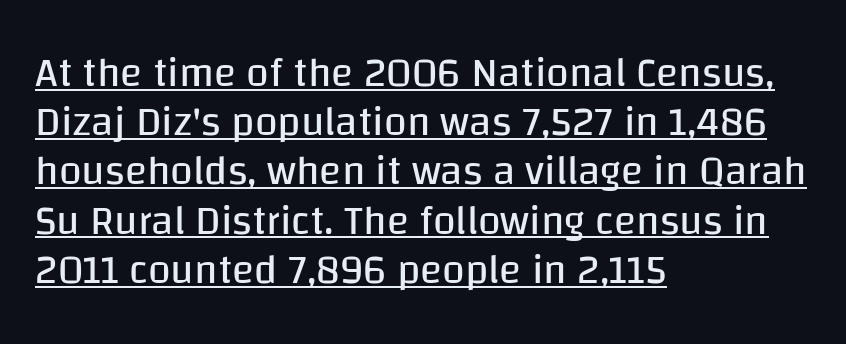
Q: Is the text bold? A: No.
Q: Is the text italic (slanted)? A: No, it is upright.
Q: Is the typeface a serif or a sans-serif typeface? A: Sans-serif.
Q: Is the text underlined? A: Yes.
Q: How is the paragraph aligned? A: Left-aligned.
Q: Is the spacing between letters normal or unusually wide? A: Normal.
Q: Width (condensed, normal, or wide)? A: Normal.
Q: Stroke contrast? A: Low.
Q: x-height? A: Large.
Q: Monospaced? A: No.
